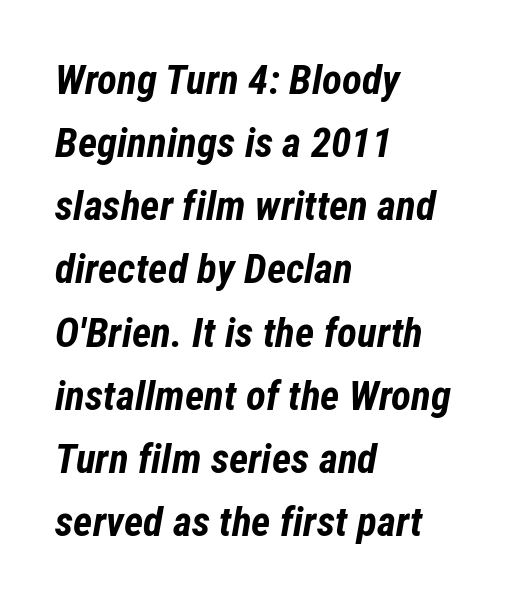
The image shows 41 px bold, condensed type, italic (leaning right); set left-aligned, normal line spacing (1.54x), normal letter spacing, not underlined; low stroke contrast and a medium x-height.
